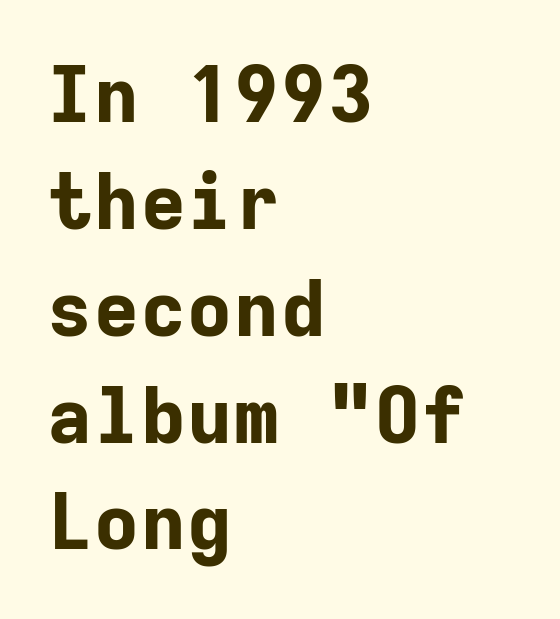
Layout note: lines flush left. Quick note: not italic, upright. This sample keeps an unexceptional amount of space between lines. Nobody touched the tracking dial on this one. This sample has the even, mechanical cadence of fixed-width lettering. The passage shown is emphatically bold.
